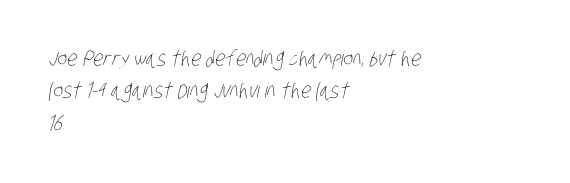
Q: Is the text bold? A: No.
Q: Is the text underlined? A: No.
Q: How is the paragraph aligned? A: Left-aligned.
Q: Is the spacing between letters normal or unusually wide? A: Normal.
Q: Is the spacing between lines tight, normal or loose? A: Normal.
